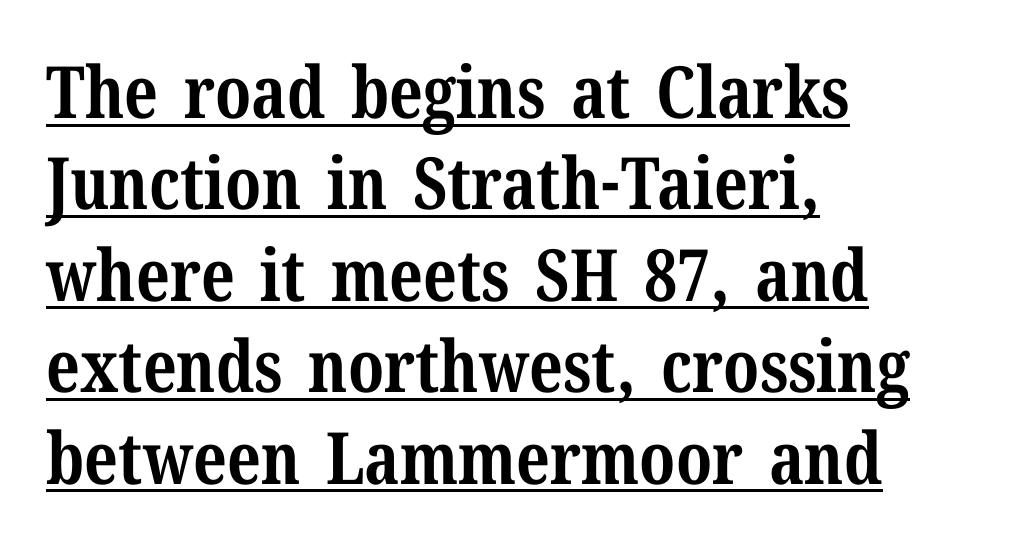
Q: Is the text bold? A: Yes.
Q: Is the text italic (slanted)? A: No, it is upright.
Q: Is the typeface a serif or a sans-serif typeface? A: Serif.
Q: Is the text underlined? A: Yes.
Q: How is the paragraph aligned? A: Left-aligned.
Q: Is the spacing between letters normal or unusually wide? A: Normal.
Q: Is the spacing between lines tight, normal or loose? A: Normal.
Q: Width (condensed, normal, or wide)? A: Normal.
Q: Stroke contrast? A: Medium.
Q: x-height? A: Medium.
Q: Monospaced? A: No.
